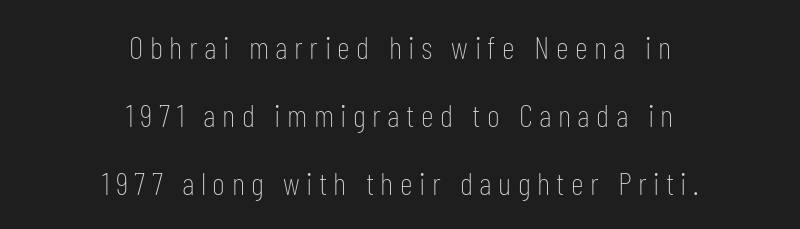
{"serif": "no", "italic": "no", "bold": "no", "weight": "thin", "width": "condensed", "stroke_contrast": "low", "x_height": "medium", "monospaced": "no", "underline": "no", "align": "center", "line_spacing": "loose", "line_spacing_ratio": 2.12, "letter_spacing": "wide", "letter_spacing_em": 0.2, "glyph_px": 32}
